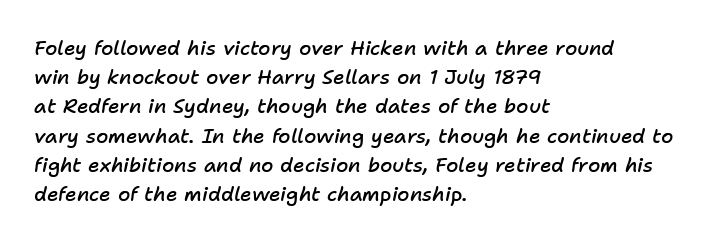
The image shows 20 px text type, italic (leaning right); set left-aligned, normal line spacing (1.46x), normal letter spacing, not underlined.
